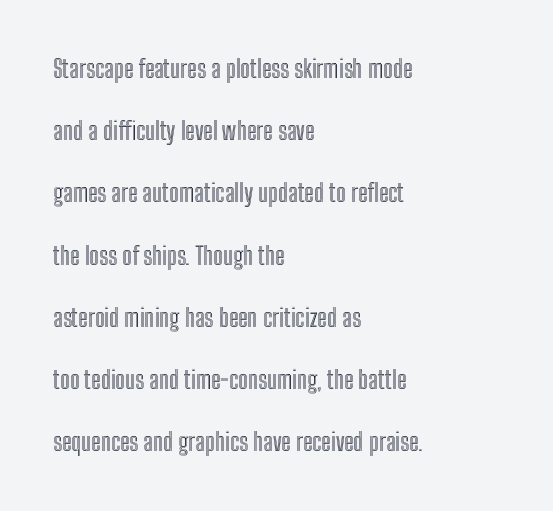
Clear beneath every line of the passage. This rendering uses left alignment, leaving the right contour irregular. A typesetter would call this leading open, well beyond the default. No italicization has been applied; the sample stays upright. A typesetter would call this zero additional tracking.
